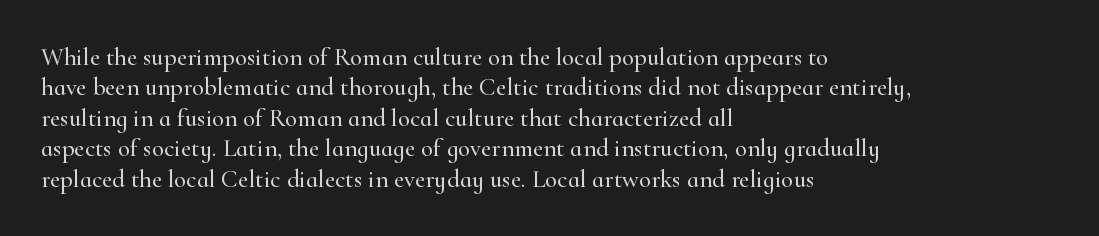
{"italic": "no", "underline": "no", "align": "left", "line_spacing_ratio": 1.22, "letter_spacing": "normal", "letter_spacing_em": 0.0, "glyph_px": 25}
